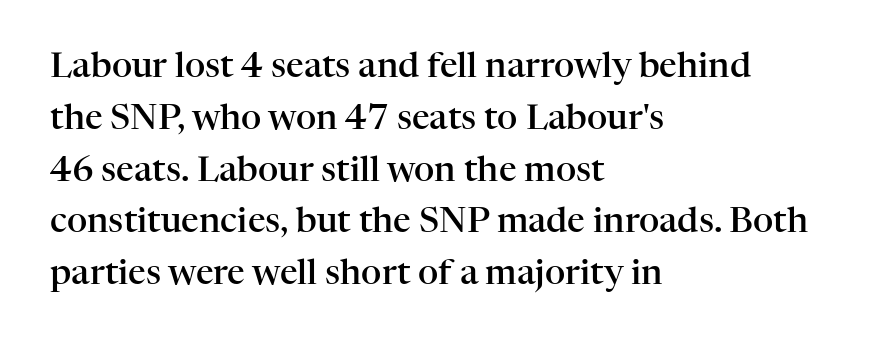
Every row of glyphs begins at an identical x-position on the left. Honestly, the row spacing looks completely unremarkable. The typography opts for an upright posture over an oblique one. Type without underlining. On the weight axis this lands at semibold, roughly 600.
